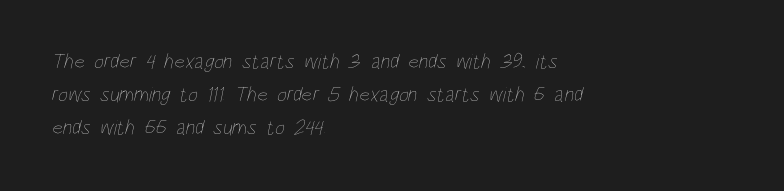
Words appear dense and cohesive because spacing is normal. Ink coverage per letter is moderate at most. A bare baseline throughout the passage. One-word summary of the alignment: left. Baseline-to-baseline distance is the conventional proportion of letter height.
